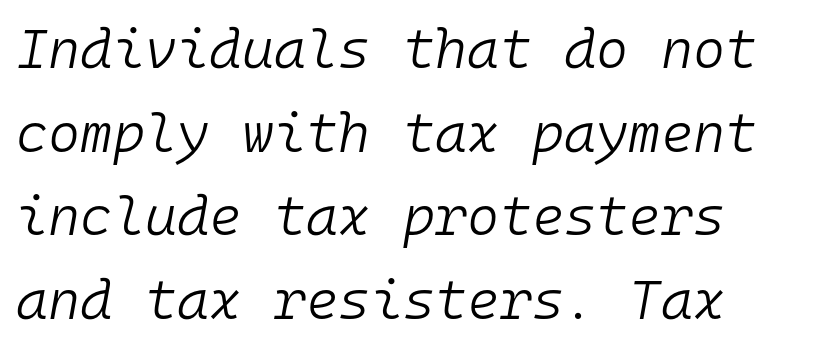
A classic flush-left, rag-right setting is used for this passage. Emphasis-style slanted type is in use. Each row of text sits above clean, open space. The vertical gap from one line to the next is medium.
